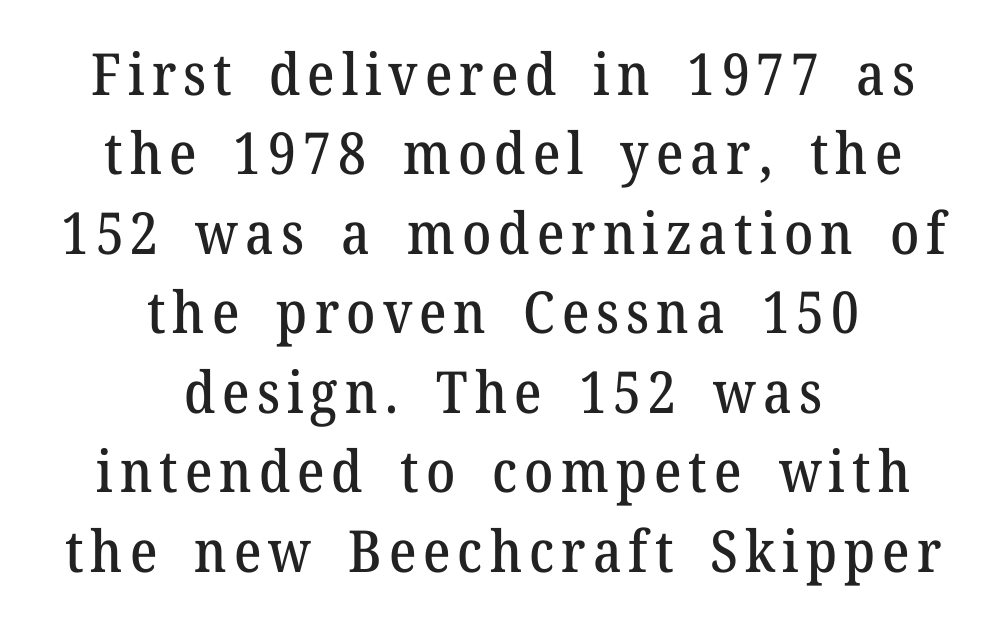
Q: Is the text italic (slanted)? A: No, it is upright.
Q: Is the typeface a serif or a sans-serif typeface? A: Serif.
Q: Is the text underlined? A: No.
Q: How is the paragraph aligned? A: Centered.
Q: Is the spacing between lines tight, normal or loose? A: Normal.
Q: Width (condensed, normal, or wide)? A: Normal.
Q: Stroke contrast? A: Medium.
Q: x-height? A: Medium.
Q: Monospaced? A: No.
